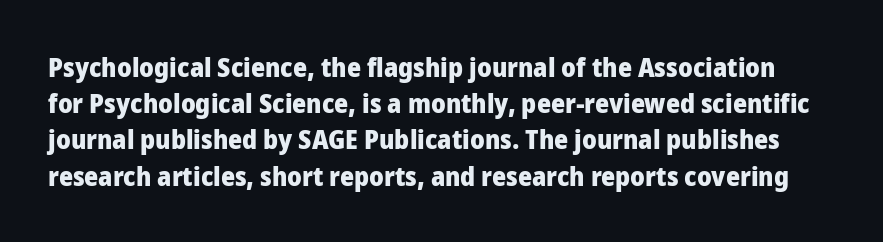
The axis of the letterforms is exactly vertical. Words float on clear page, feet unadorned. The space between consecutive lines is moderate. Caption: bold face, heavy strokes. Inter-character spacing is left at the font's built-in metrics.
